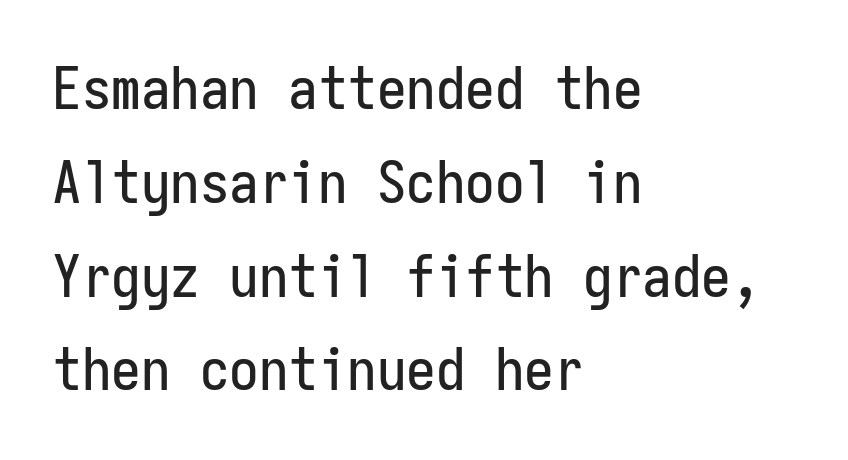
Q: Is the text italic (slanted)? A: No, it is upright.
Q: Is the typeface a serif or a sans-serif typeface? A: Sans-serif.
Q: Is the text underlined? A: No.
Q: How is the paragraph aligned? A: Left-aligned.
Q: Is the spacing between letters normal or unusually wide? A: Normal.
Q: Is the spacing between lines tight, normal or loose? A: Normal.
Q: Width (condensed, normal, or wide)? A: Condensed.
Q: Stroke contrast? A: Low.
Q: x-height? A: Medium.
Q: Monospaced? A: Yes.
